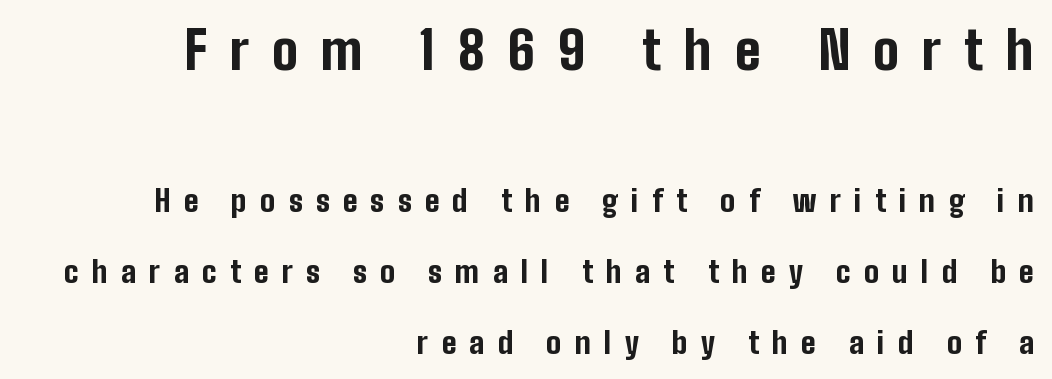
{"serif": "no", "italic": "no", "bold": "yes", "weight": "bold", "width": "condensed", "stroke_contrast": "low", "x_height": "medium", "monospaced": "no", "underline": "no", "align": "right", "line_spacing": "loose", "line_spacing_ratio": 2.36, "letter_spacing": "wide", "letter_spacing_em": 0.44, "larger_block": "first", "size_ratio": 1.73, "glyph_px": 52}
